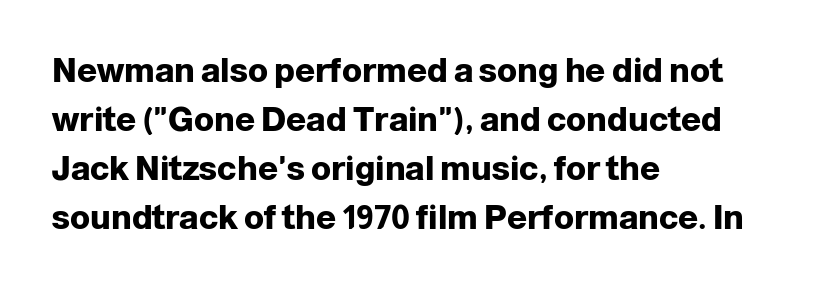
Q: Is the text bold? A: Yes.
Q: Is the text italic (slanted)? A: No, it is upright.
Q: Is the typeface a serif or a sans-serif typeface? A: Sans-serif.
Q: Is the text underlined? A: No.
Q: How is the paragraph aligned? A: Left-aligned.
Q: Is the spacing between letters normal or unusually wide? A: Normal.
Q: Is the spacing between lines tight, normal or loose? A: Normal.
Q: Width (condensed, normal, or wide)? A: Normal.
Q: Stroke contrast? A: Low.
Q: x-height? A: Medium.
Q: Monospaced? A: No.
